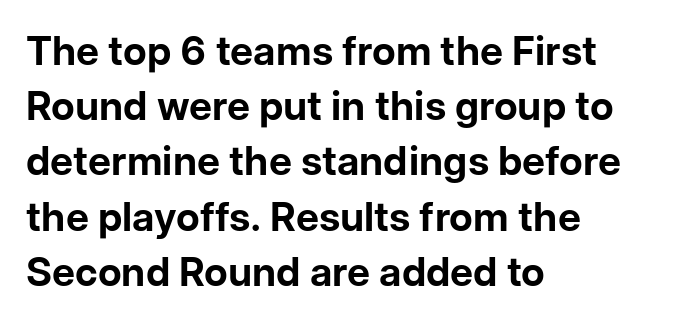
What weight is shown? A full bold with thick strokes. Type style note: lacks serifs. Short note: letters normally spaced. The specimen reads as upright at a glance. In terms of leading, this rendering sits right in the middle. Casual observation: everything's shoved over to the left.
